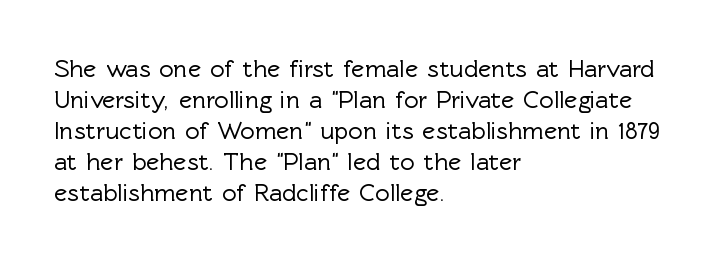
{"italic": "no", "underline": "no", "align": "left", "line_spacing_ratio": 1.24, "letter_spacing": "normal", "letter_spacing_em": 0.0, "glyph_px": 25}
